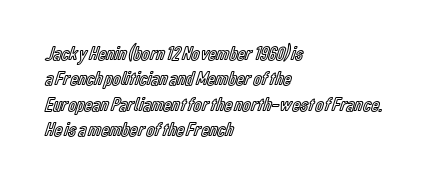
Layout note: lines flush left. The zone under the glyphs is completely vacant. The gaps between neighbouring characters are ordinary and unremarkable. Leading matches the norm, producing a regular column.
